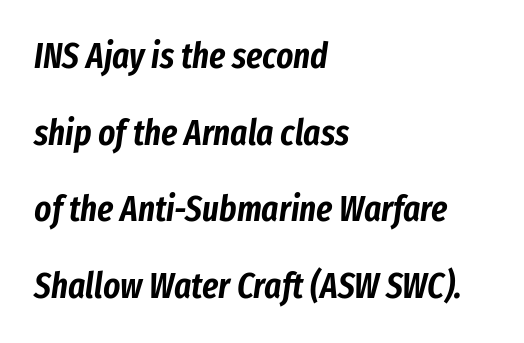
The image shows 36 px condensed type, italic (leaning right); set left-aligned, loose line spacing (2.13x), normal letter spacing, not underlined; low stroke contrast and a medium x-height.
